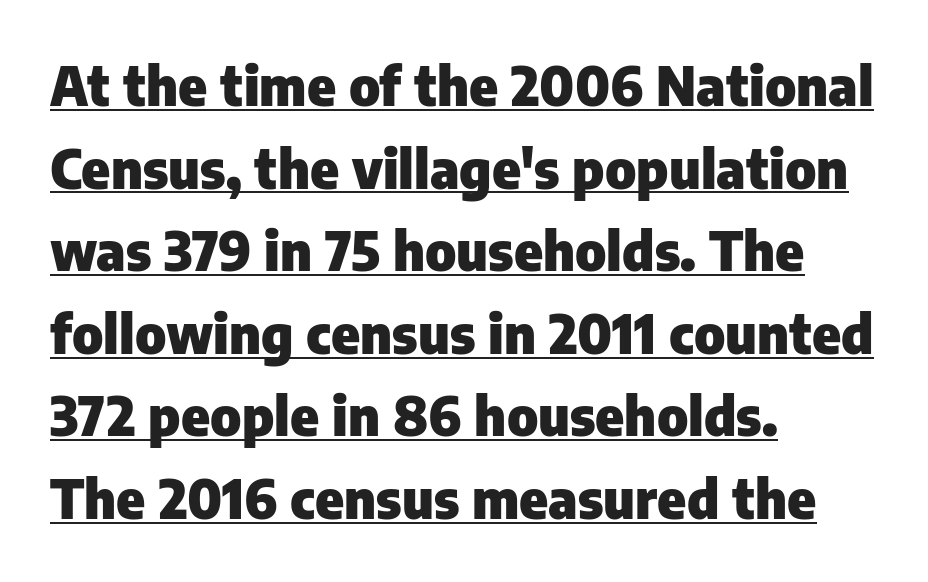
Q: Is the text bold? A: Yes.
Q: Is the text italic (slanted)? A: No, it is upright.
Q: Is the typeface a serif or a sans-serif typeface? A: Sans-serif.
Q: Is the text underlined? A: Yes.
Q: How is the paragraph aligned? A: Left-aligned.
Q: Is the spacing between letters normal or unusually wide? A: Normal.
Q: Is the spacing between lines tight, normal or loose? A: Normal.
Q: Width (condensed, normal, or wide)? A: Normal.
Q: Stroke contrast? A: Low.
Q: x-height? A: Medium.
Q: Monospaced? A: No.
